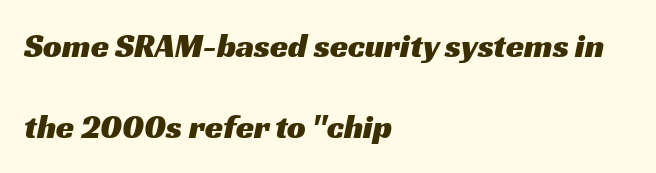
No word sits above an underline. If you measured baseline to baseline, you'd find a long distance. The gaps between neighbouring characters are ordinary and unremarkable. Short and long lines alike share a common starting point at left. This sample has the flowing, uneven cadence of proportional lettering.
